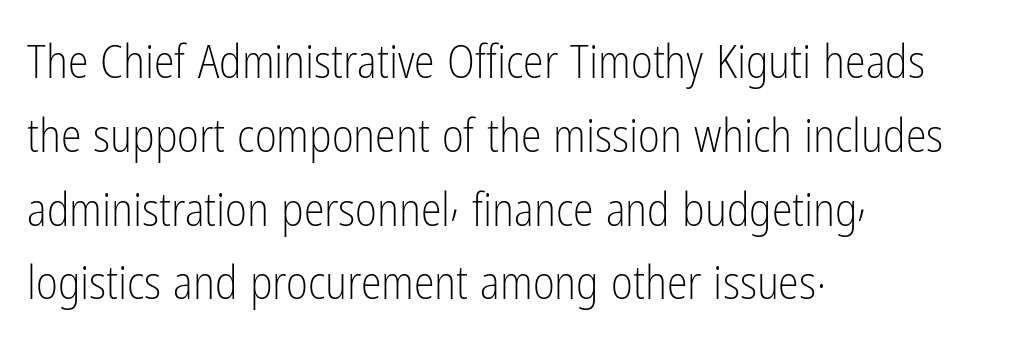
These lines are composed in type without serifs. Varying glyph widths throughout — classic text-font behaviour. In terms of posture, this sample is upright. Inter-character spacing is left at the font's built-in metrics.
